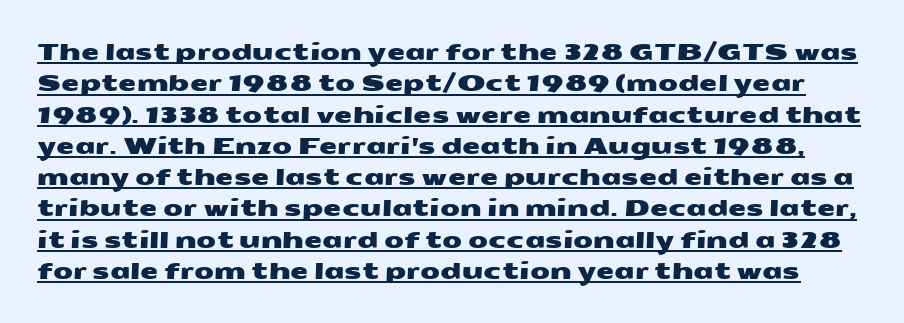
Tracking value appears to be zero — textbook default spacing. Baseline-to-baseline distance is the conventional proportion of letter height. Notice how a bar underscores the lettering throughout.
